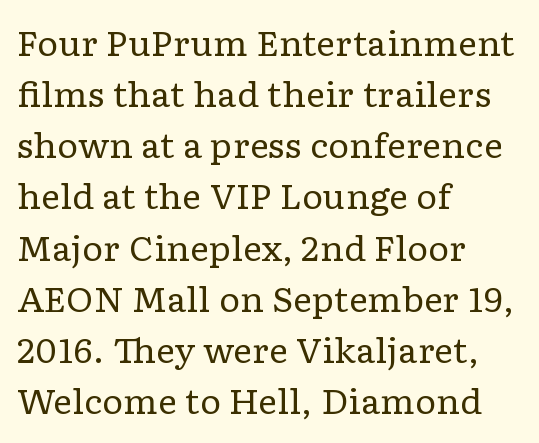
Q: Is the text bold? A: No.
Q: Is the text italic (slanted)? A: No, it is upright.
Q: Is the typeface a serif or a sans-serif typeface? A: Serif.
Q: Is the text underlined? A: No.
Q: How is the paragraph aligned? A: Left-aligned.
Q: Is the spacing between letters normal or unusually wide? A: Normal.
Q: Is the spacing between lines tight, normal or loose? A: Normal.
Q: Width (condensed, normal, or wide)? A: Wide.
Q: Stroke contrast? A: Low.
Q: x-height? A: Medium.
Q: Monospaced? A: No.
